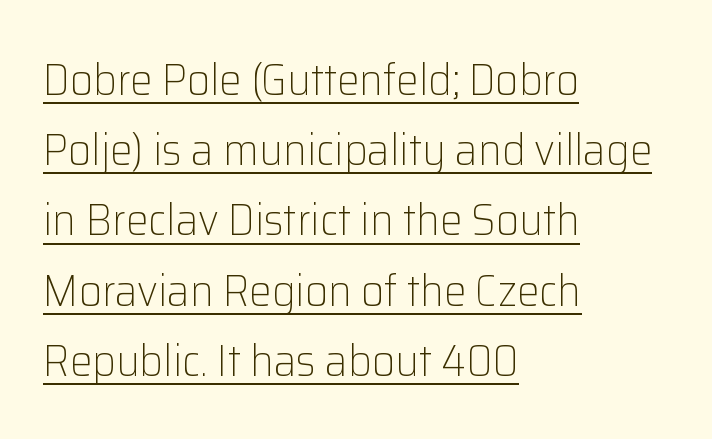
Q: Is the text bold? A: No.
Q: Is the text italic (slanted)? A: No, it is upright.
Q: Is the typeface a serif or a sans-serif typeface? A: Sans-serif.
Q: Is the text underlined? A: Yes.
Q: How is the paragraph aligned? A: Left-aligned.
Q: Is the spacing between letters normal or unusually wide? A: Normal.
Q: Is the spacing between lines tight, normal or loose? A: Normal.
Q: Width (condensed, normal, or wide)? A: Normal.
Q: Stroke contrast? A: Low.
Q: x-height? A: Medium.
Q: Monospaced? A: No.
